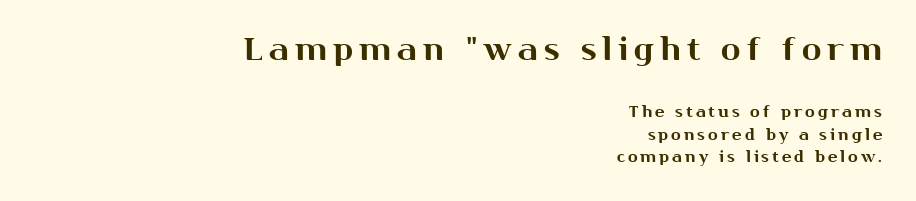
The image shows 32 px sans-serif type, upright; set right-aligned, normal line spacing (1.4x), not underlined; the first (top) block is 2.0x larger; medium stroke contrast and a medium x-height.
